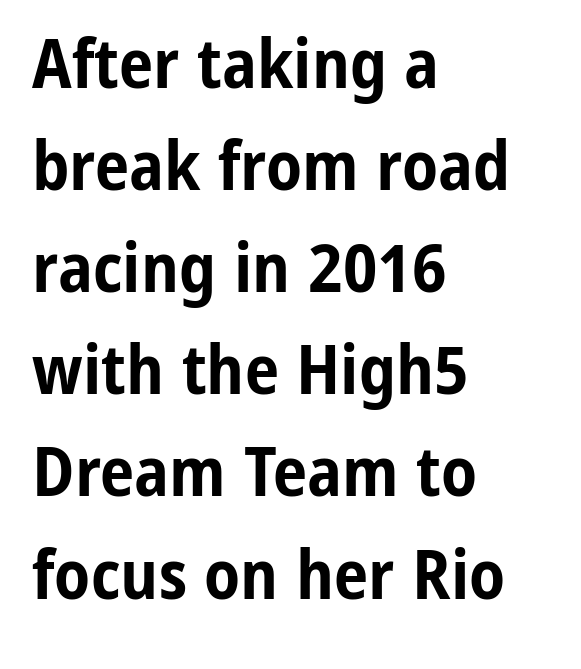
The typesetter chose a ragged-right arrangement here. Regarding leading, the lines here are spaced in the standard way. Beneath every word, the page is bare. Notice how thick the strokes are: this is what a full bold looks like. Is there any slant? The stems are plumb.
